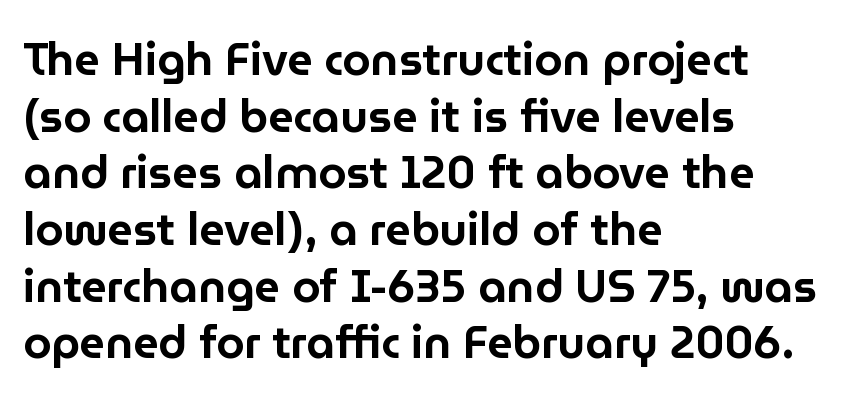
{"serif": "no", "italic": "no", "width": "normal", "stroke_contrast": "low", "x_height": "medium", "monospaced": "no", "underline": "no", "align": "left", "line_spacing": "normal", "line_spacing_ratio": 1.26, "letter_spacing": "normal", "letter_spacing_em": 0.0, "glyph_px": 45}
